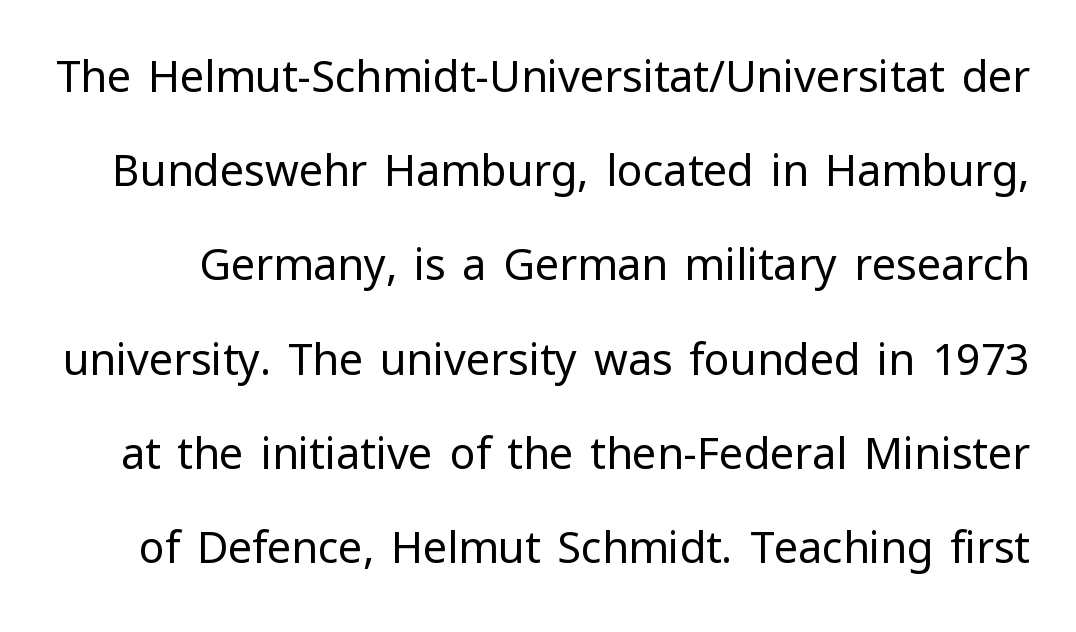
Q: Is the text bold? A: No.
Q: Is the text italic (slanted)? A: No, it is upright.
Q: Is the typeface a serif or a sans-serif typeface? A: Sans-serif.
Q: Is the text underlined? A: No.
Q: Is the spacing between letters normal or unusually wide? A: Normal.
Q: Is the spacing between lines tight, normal or loose? A: Loose.
Q: Width (condensed, normal, or wide)? A: Normal.
Q: Stroke contrast? A: Low.
Q: x-height? A: Medium.
Q: Monospaced? A: No.
